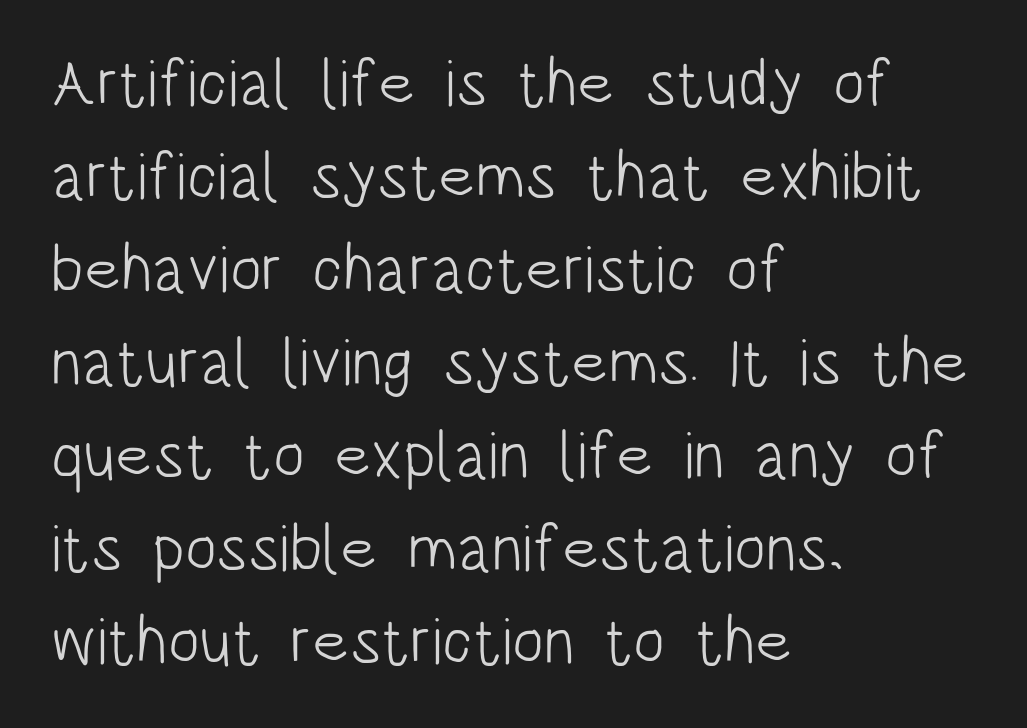
The image shows 66 px light, condensed sans-serif type, upright; set left-aligned, normal line spacing (1.41x), normal letter spacing, not underlined; low stroke contrast and a large x-height.
